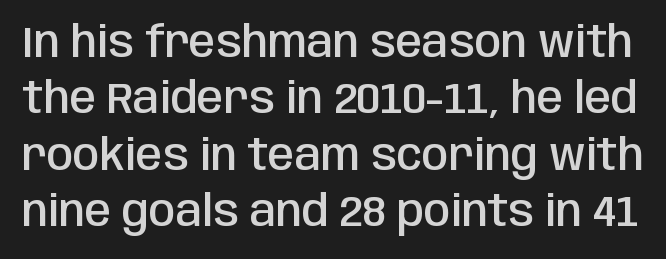
{"serif": "no", "italic": "no", "bold": "semi", "weight": "semibold", "width": "condensed", "stroke_contrast": "low", "x_height": "large", "monospaced": "no", "underline": "no", "line_spacing": "normal", "line_spacing_ratio": 1.31, "letter_spacing": "normal", "letter_spacing_em": 0.0, "glyph_px": 43}
